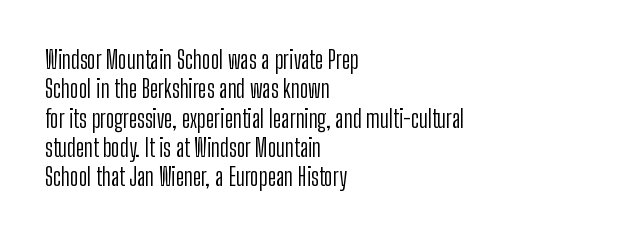
{"italic": "no", "bold": "no", "underline": "no", "align": "left", "line_spacing_ratio": 1.22, "letter_spacing": "normal", "letter_spacing_em": 0.0, "glyph_px": 24}
